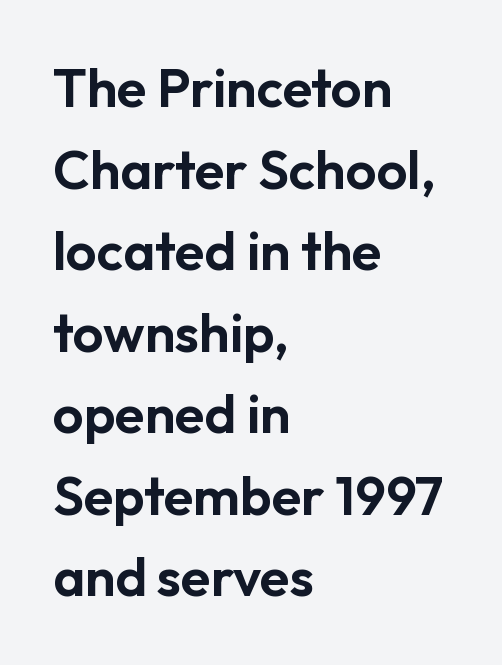
The image shows 54 px sans-serif type, upright; set left-aligned, normal line spacing (1.51x), normal letter spacing, not underlined; low stroke contrast and a medium x-height.
